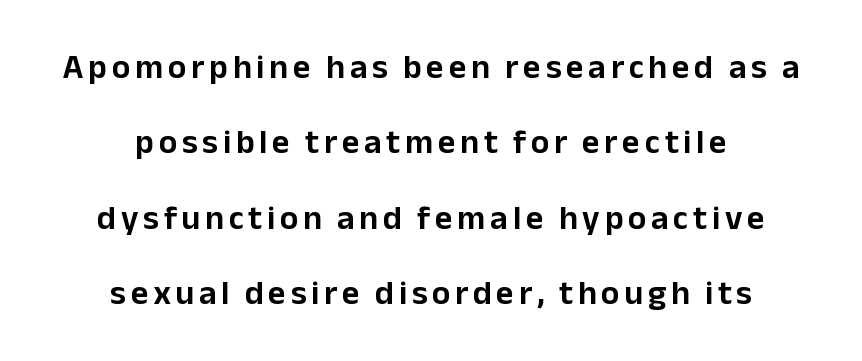
Q: Is the text italic (slanted)? A: No, it is upright.
Q: Is the typeface a serif or a sans-serif typeface? A: Sans-serif.
Q: Is the text underlined? A: No.
Q: How is the paragraph aligned? A: Centered.
Q: Is the spacing between lines tight, normal or loose? A: Loose.
Q: Width (condensed, normal, or wide)? A: Normal.
Q: Stroke contrast? A: Low.
Q: x-height? A: Medium.
Q: Monospaced? A: No.
